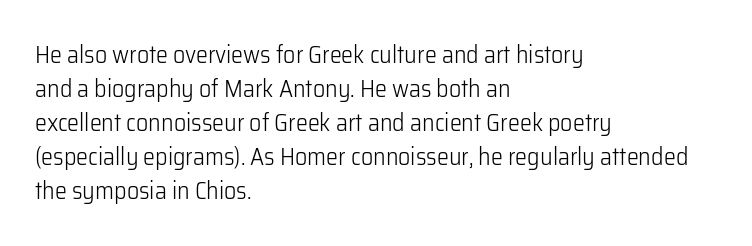
{"italic": "no", "bold": "no", "underline": "no", "align": "left", "line_spacing": "normal", "line_spacing_ratio": 1.42, "letter_spacing": "normal", "letter_spacing_em": 0.0, "glyph_px": 24}
